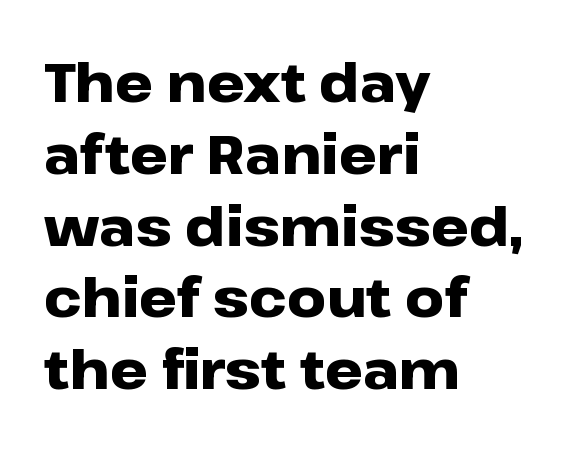
{"serif": "no", "italic": "no", "bold": "yes", "weight": "heavy", "width": "wide", "stroke_contrast": "low", "x_height": "medium", "monospaced": "no", "underline": "no", "align": "left", "line_spacing": "normal", "line_spacing_ratio": 1.33, "letter_spacing": "normal", "letter_spacing_em": 0.0, "glyph_px": 54}
